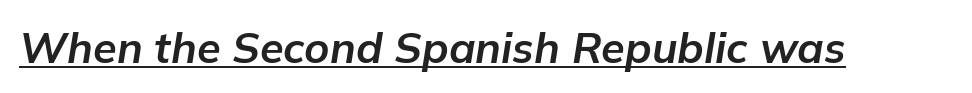
The image shows 43 px bold type, italic (leaning right); set normal letter spacing, underlined; low stroke contrast and a medium x-height.
